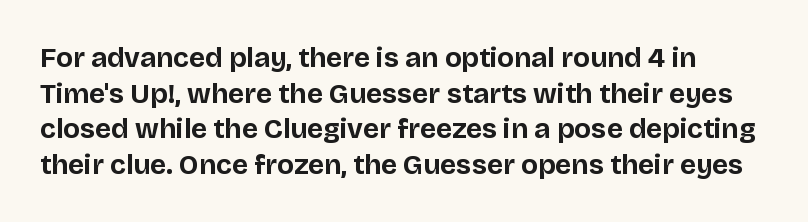
Q: Is the text bold? A: Yes.
Q: Is the text italic (slanted)? A: No, it is upright.
Q: Is the typeface a serif or a sans-serif typeface? A: Sans-serif.
Q: Is the text underlined? A: No.
Q: Is the spacing between letters normal or unusually wide? A: Normal.
Q: Is the spacing between lines tight, normal or loose? A: Normal.
Q: Width (condensed, normal, or wide)? A: Normal.
Q: Stroke contrast? A: Low.
Q: x-height? A: Large.
Q: Monospaced? A: No.
